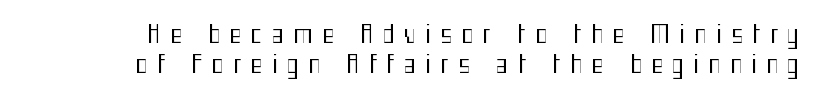
Is there any slant? The stems are plumb. Substantial extra tracking has been applied to these lines. The passage shown is not underscored anywhere. A light-to-regular cut is what we see here.
